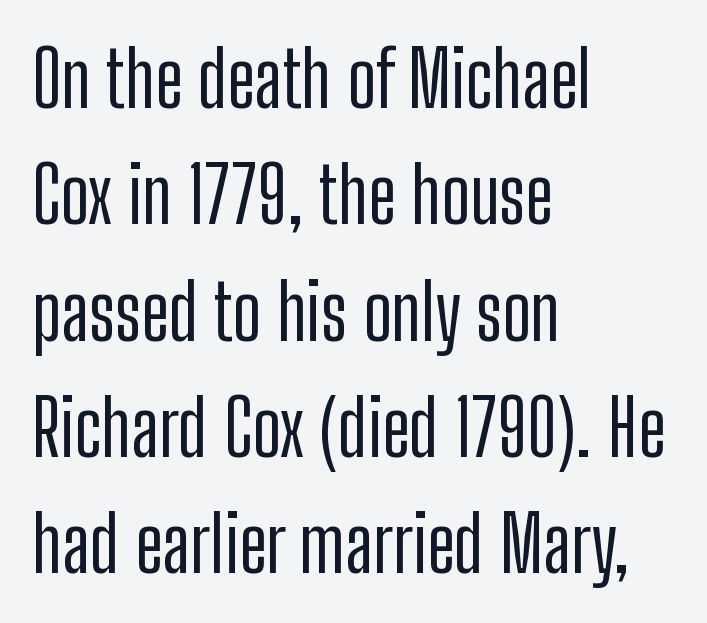
Q: Is the text italic (slanted)? A: No, it is upright.
Q: Is the typeface a serif or a sans-serif typeface? A: Sans-serif.
Q: Is the text underlined? A: No.
Q: How is the paragraph aligned? A: Left-aligned.
Q: Is the spacing between letters normal or unusually wide? A: Normal.
Q: Is the spacing between lines tight, normal or loose? A: Normal.
Q: Width (condensed, normal, or wide)? A: Condensed.
Q: Stroke contrast? A: Low.
Q: x-height? A: Medium.
Q: Monospaced? A: No.
